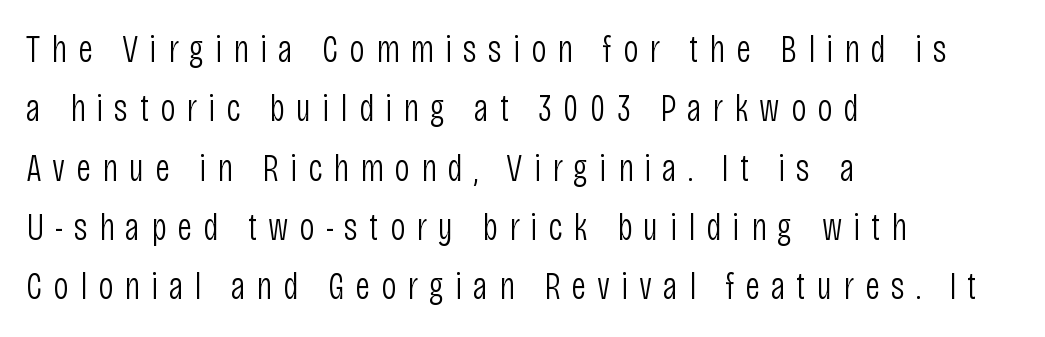
{"serif": "no", "italic": "no", "bold": "no", "weight": "light", "width": "condensed", "stroke_contrast": "low", "x_height": "large", "monospaced": "no", "underline": "no", "align": "left", "line_spacing": "normal", "line_spacing_ratio": 1.56, "letter_spacing": "wide", "letter_spacing_em": 0.29, "glyph_px": 38}
